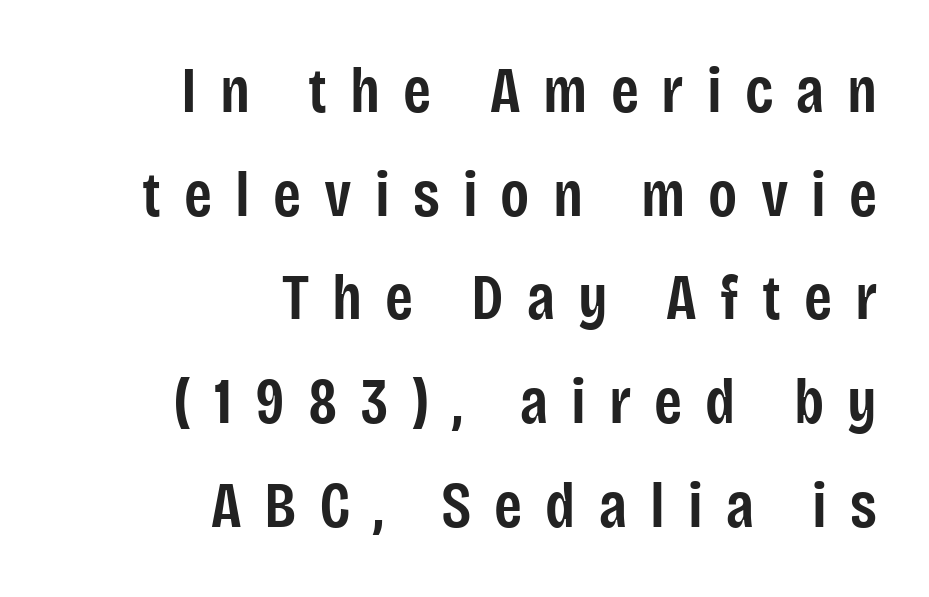
The image shows 64 px semibold, condensed sans-serif type, upright; set right-aligned, normal line spacing (1.62x), unusually wide letter spacing (+0.36 em), not underlined; low stroke contrast and a large x-height.
